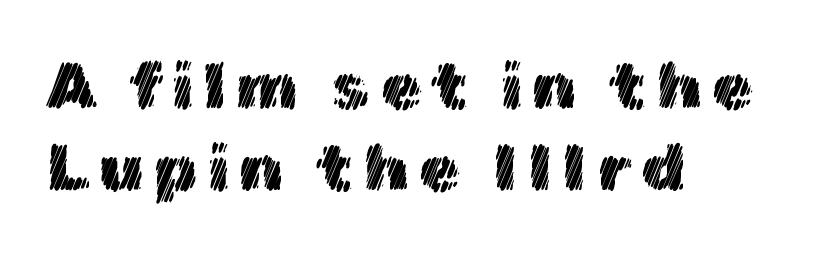
Q: Is the text italic (slanted)? A: No, it is upright.
Q: Is the text underlined? A: No.
Q: How is the paragraph aligned? A: Left-aligned.
Q: Width (condensed, normal, or wide)? A: Normal.
Q: x-height? A: Medium.
Q: Monospaced? A: No.
